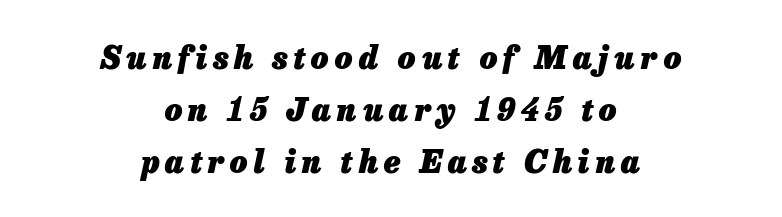
Q: Is the text bold? A: Yes.
Q: Is the text italic (slanted)? A: Yes, it leans right by about 13 degrees.
Q: Is the text underlined? A: No.
Q: How is the paragraph aligned? A: Centered.
Q: Is the spacing between lines tight, normal or loose? A: Normal.
Q: Width (condensed, normal, or wide)? A: Normal.
Q: Stroke contrast? A: Low.
Q: x-height? A: Medium.
Q: Monospaced? A: No.
